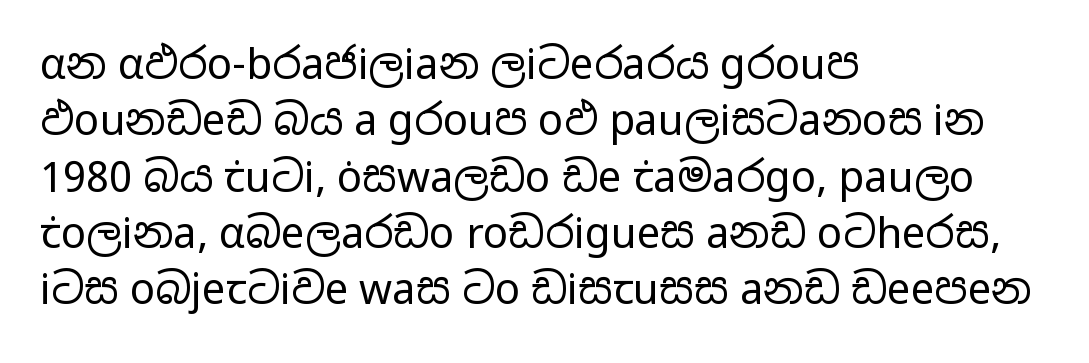
{"serif": "no", "italic": "no", "bold": "no", "weight": "regular", "width": "wide", "stroke_contrast": "low", "x_height": "medium", "monospaced": "no", "underline": "no", "align": "left", "line_spacing": "normal", "line_spacing_ratio": 1.34, "letter_spacing": "normal", "letter_spacing_em": 0.0, "glyph_px": 42}
